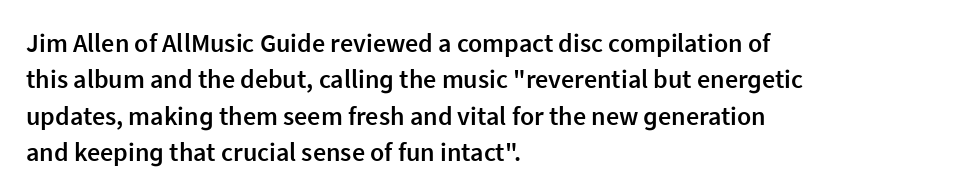
The image shows 26 px text type, upright; set left-aligned, normal line spacing (1.4x), normal letter spacing, not underlined.
